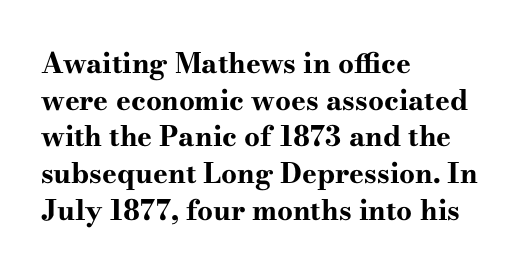
The image shows 28 px bold, wide serif type, upright; set left-aligned, normal line spacing (1.31x), normal letter spacing, not underlined; high stroke contrast and a small x-height.
